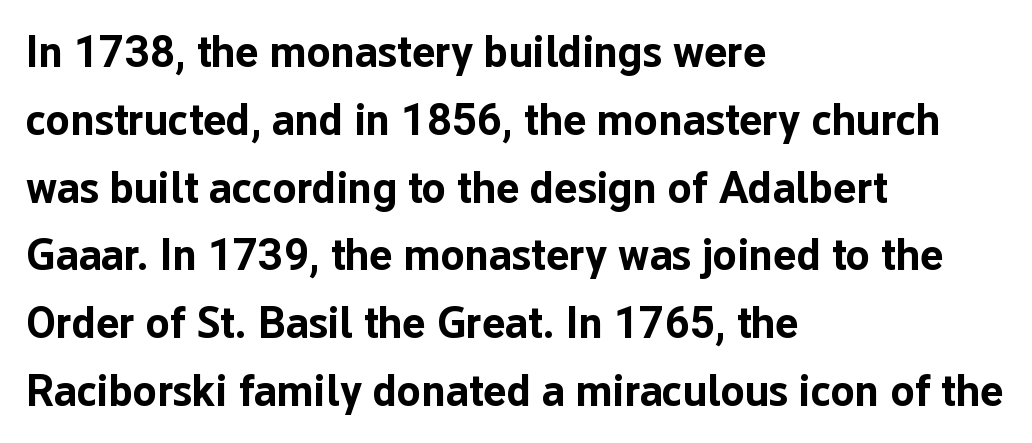
Q: Is the text bold? A: Yes.
Q: Is the text italic (slanted)? A: No, it is upright.
Q: Is the typeface a serif or a sans-serif typeface? A: Sans-serif.
Q: Is the text underlined? A: No.
Q: How is the paragraph aligned? A: Left-aligned.
Q: Is the spacing between letters normal or unusually wide? A: Normal.
Q: Is the spacing between lines tight, normal or loose? A: Normal.
Q: Width (condensed, normal, or wide)? A: Normal.
Q: Stroke contrast? A: Low.
Q: x-height? A: Medium.
Q: Monospaced? A: No.
